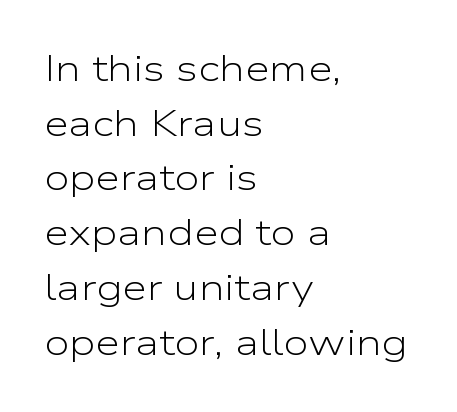
The ragged edge is on the right, which tells us the setting is flush left. A quiet, ordinary-to-light weight characterises the typeface. Default kerning and tracking; the words read as compact shapes. The passage shown is typed in a proportional face where columns would drift. Decoration check: the copy has no underline.
